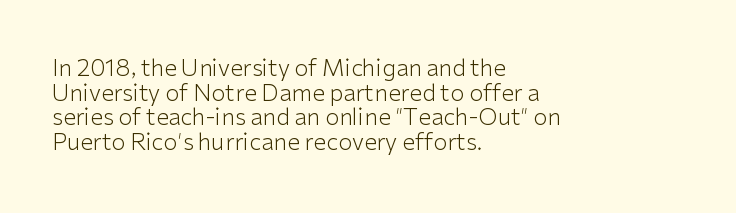
Q: Is the text bold? A: No.
Q: Is the text italic (slanted)? A: No, it is upright.
Q: Is the text underlined? A: No.
Q: How is the paragraph aligned? A: Left-aligned.
Q: Is the spacing between letters normal or unusually wide? A: Normal.
Q: Is the spacing between lines tight, normal or loose? A: Tight.
